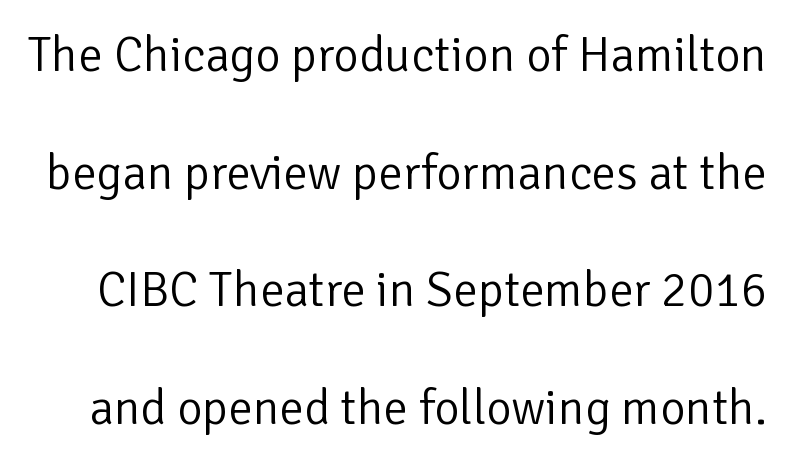
The image shows 49 px light sans-serif type, upright; set loose line spacing (2.4x), normal letter spacing, not underlined; low stroke contrast and a medium x-height.
